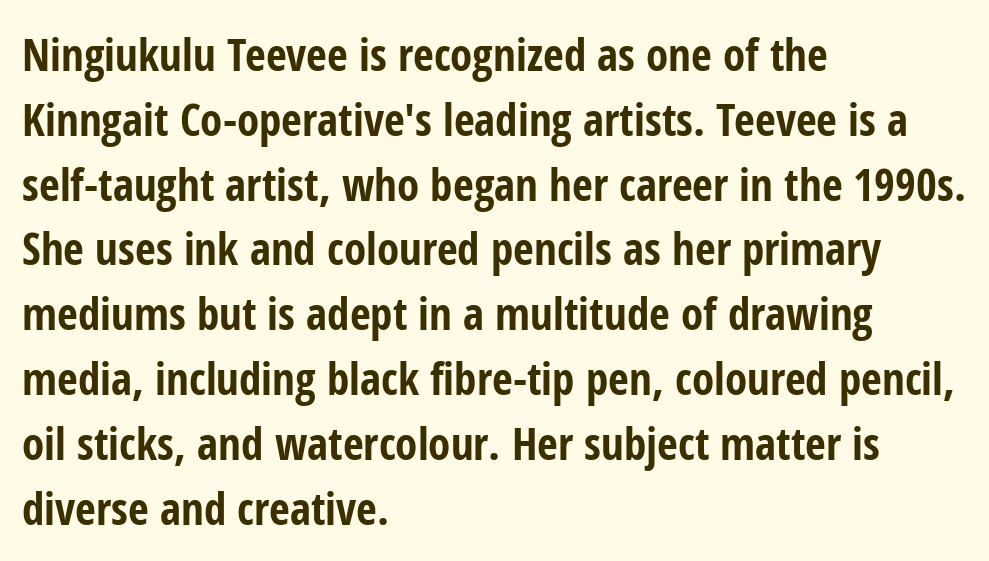
Q: Is the text bold? A: Yes.
Q: Is the text italic (slanted)? A: No, it is upright.
Q: Is the typeface a serif or a sans-serif typeface? A: Sans-serif.
Q: Is the text underlined? A: No.
Q: How is the paragraph aligned? A: Left-aligned.
Q: Is the spacing between letters normal or unusually wide? A: Normal.
Q: Is the spacing between lines tight, normal or loose? A: Normal.
Q: Width (condensed, normal, or wide)? A: Condensed.
Q: Stroke contrast? A: Low.
Q: x-height? A: Medium.
Q: Monospaced? A: No.
